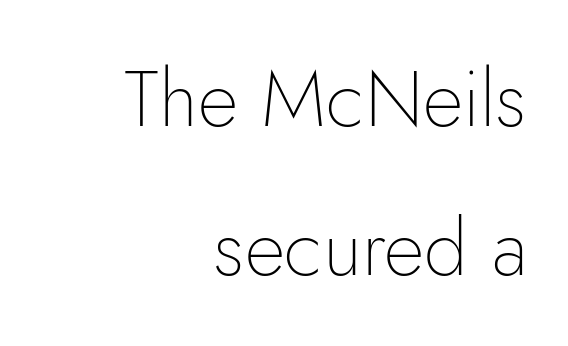
The image shows 79 px thin sans-serif type, upright; set right-aligned, line spacing 1.88x, normal letter spacing, not underlined; low stroke contrast and a small x-height.
